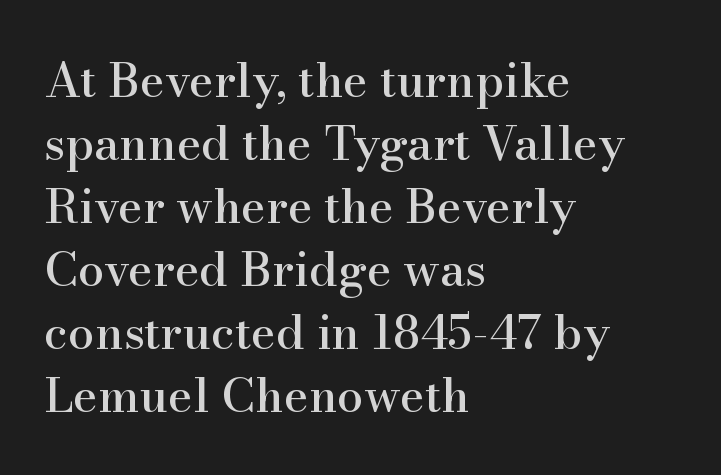
The image shows 47 px serif type, upright; set left-aligned, normal line spacing (1.34x), normal letter spacing, not underlined; high stroke contrast and a small x-height.
